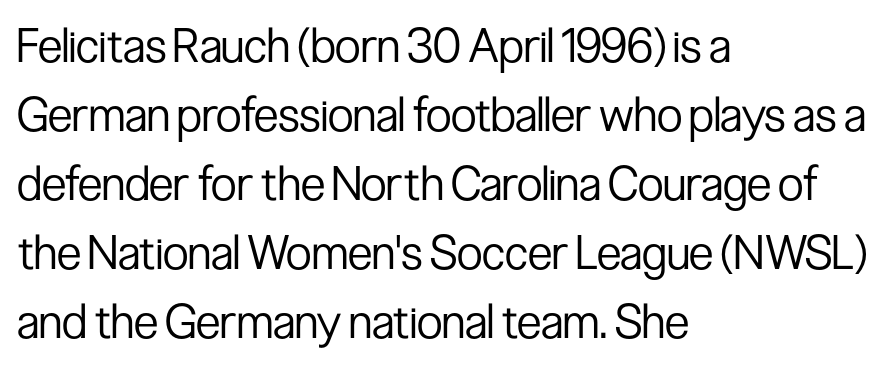
The image shows 47 px regular-weight, condensed sans-serif type, upright; set left-aligned, normal line spacing (1.47x), normal letter spacing, not underlined; low stroke contrast and a medium x-height.
